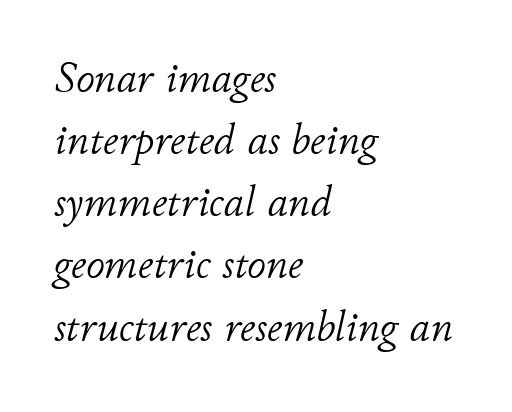
Q: Is the text bold? A: No.
Q: Is the text italic (slanted)? A: Yes, it leans right by about 11 degrees.
Q: Is the text underlined? A: No.
Q: How is the paragraph aligned? A: Left-aligned.
Q: Is the spacing between letters normal or unusually wide? A: Normal.
Q: Is the spacing between lines tight, normal or loose? A: Normal.
Q: Width (condensed, normal, or wide)? A: Normal.
Q: Stroke contrast? A: Low.
Q: x-height? A: Small.
Q: Monospaced? A: No.
